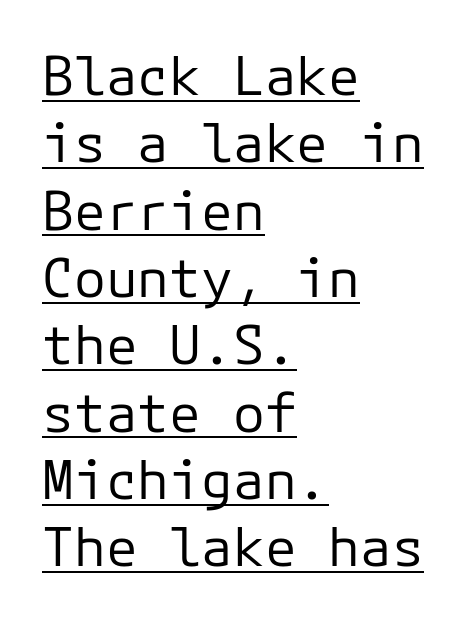
{"serif": "no", "italic": "no", "bold": "no", "weight": "regular", "width": "normal", "stroke_contrast": "low", "x_height": "medium", "monospaced": "yes", "underline": "yes", "align": "left", "line_spacing": "normal", "line_spacing_ratio": 1.27, "letter_spacing": "normal", "letter_spacing_em": 0.0, "glyph_px": 53}
